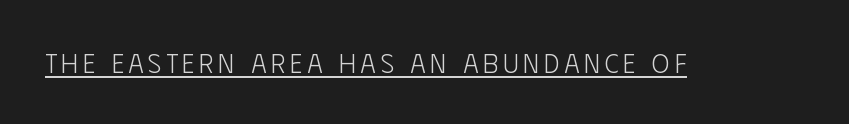
This is not heavy type; no bold has been used. A roman cut, with each character standing at attention. Is there an underline? Yes — a line sits under the letters.
